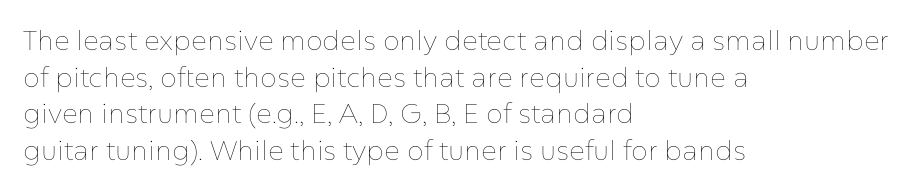
{"italic": "no", "bold": "no", "underline": "no", "align": "left", "line_spacing": "normal", "line_spacing_ratio": 1.36, "letter_spacing": "normal", "letter_spacing_em": 0.0, "glyph_px": 27}
